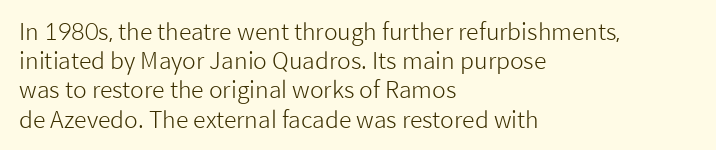
{"italic": "no", "bold": "no", "underline": "no", "align": "left", "line_spacing": "normal", "line_spacing_ratio": 1.27, "letter_spacing": "normal", "letter_spacing_em": 0.0, "glyph_px": 23}
